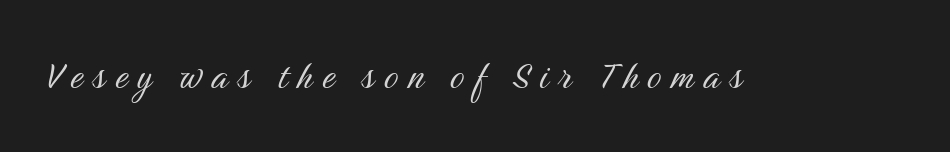
These lines are rendered in a variable-pitch font. Here the glyphs are tracked loosely, breaking word shapes into spaced letters. The glyphs in this specimen are sans serif. No chunkiness to these letters — they're not bold. Glance below the letters and you will spot only blank space.
